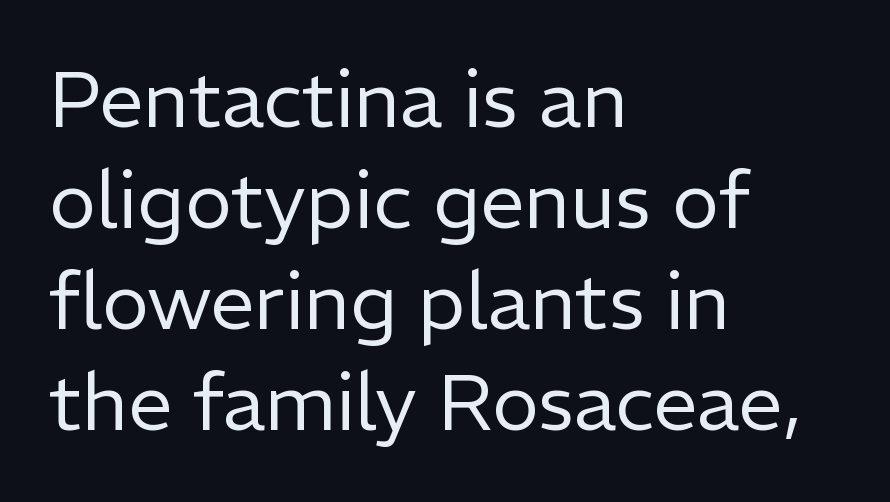
Q: Is the text bold? A: No.
Q: Is the text italic (slanted)? A: No, it is upright.
Q: Is the typeface a serif or a sans-serif typeface? A: Sans-serif.
Q: Is the text underlined? A: No.
Q: How is the paragraph aligned? A: Left-aligned.
Q: Is the spacing between letters normal or unusually wide? A: Normal.
Q: Is the spacing between lines tight, normal or loose? A: Normal.
Q: Width (condensed, normal, or wide)? A: Normal.
Q: Stroke contrast? A: Low.
Q: x-height? A: Medium.
Q: Monospaced? A: No.
